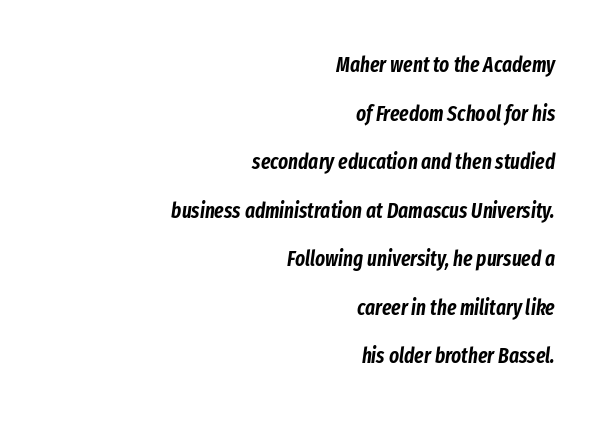
Characters follow at the spacing the type designer built in. Compared with ordinary roman type, these characters are visibly tilted. In terms of leading, this rendering errs on the spacious side. These lines are set flush right with a ragged left edge. The string is rendered with underlining switched off.
